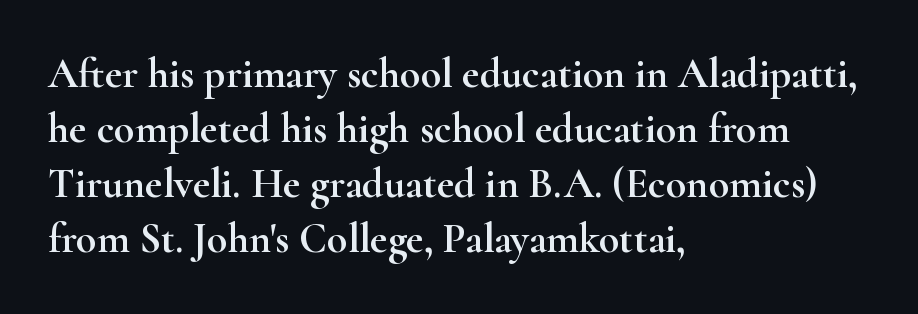
The image shows 42 px wide serif type, upright; set left-aligned, normal line spacing (1.31x), normal letter spacing, not underlined; high stroke contrast and a small x-height.
